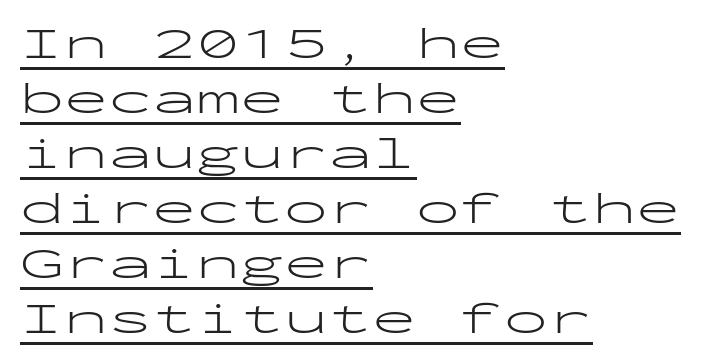
Note the uniform advance width — an 'i' takes as much space as an 'm'. Interline gaps are of average width in this sample. The line texture is even and compact thanks to regular tracking. Where is the straight margin? On the left.
